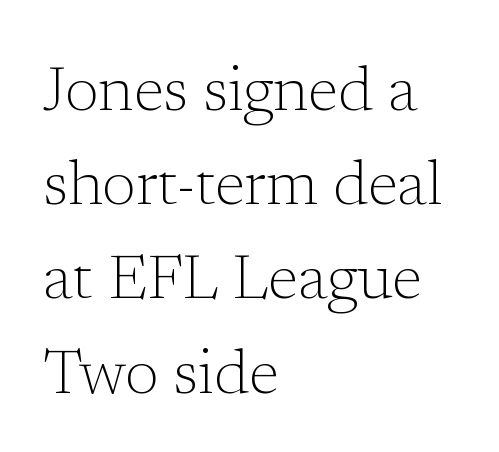
Regular leading. A student would call this left alignment; a typographer would say flush left, rag right. The baseline area is clear. The type family on display is of the serif kind. The rendering uses natural spacing where letterforms have individual widths. Vertical strokes here are truly vertical.
